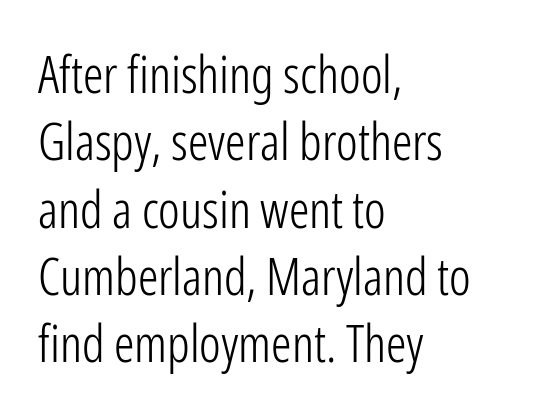
Q: Is the text bold? A: No.
Q: Is the text italic (slanted)? A: No, it is upright.
Q: Is the typeface a serif or a sans-serif typeface? A: Sans-serif.
Q: Is the text underlined? A: No.
Q: How is the paragraph aligned? A: Left-aligned.
Q: Is the spacing between letters normal or unusually wide? A: Normal.
Q: Is the spacing between lines tight, normal or loose? A: Normal.
Q: Width (condensed, normal, or wide)? A: Condensed.
Q: Stroke contrast? A: Low.
Q: x-height? A: Medium.
Q: Monospaced? A: No.
